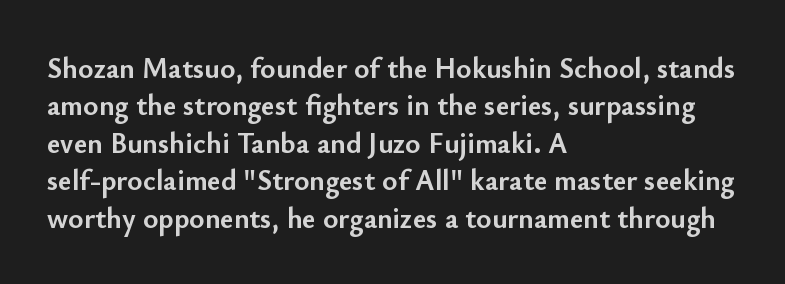
{"serif": "no", "italic": "no", "bold": "yes", "weight": "semibold", "width": "normal", "stroke_contrast": "low", "x_height": "small", "monospaced": "no", "underline": "no", "align": "left", "line_spacing": "normal", "line_spacing_ratio": 1.29, "letter_spacing": "normal", "letter_spacing_em": 0.0, "glyph_px": 29}
